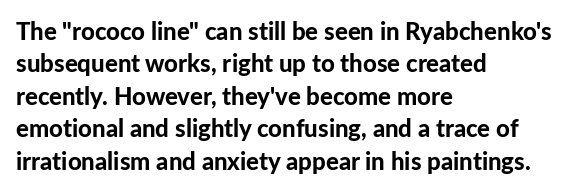
Whoever set this chose a conventional vertical rhythm. Emphasis by weight is at full strength: bold. The setting favours the left margin, as ordinary paragraphs usually do. Glance below the letters and you will spot only blank space. Rendered with straight, roman letterforms.
